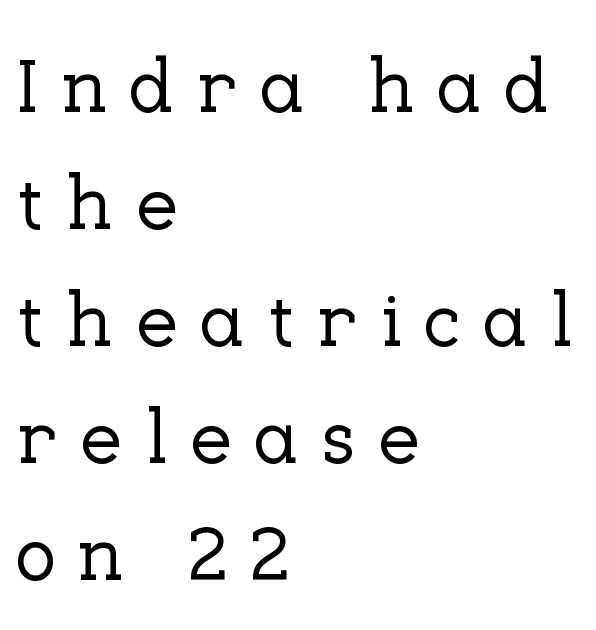
{"serif": "yes", "italic": "no", "width": "normal", "stroke_contrast": "low", "x_height": "medium", "monospaced": "no", "underline": "no", "align": "left", "line_spacing": "normal", "line_spacing_ratio": 1.52, "letter_spacing": "wide", "letter_spacing_em": 0.28, "glyph_px": 77}
